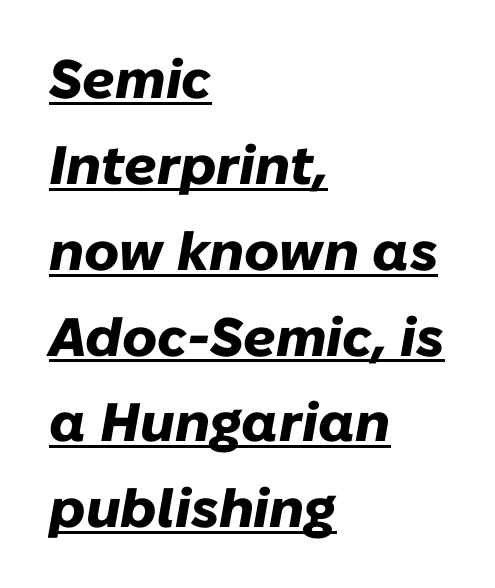
Q: Is the text bold? A: Yes.
Q: Is the text italic (slanted)? A: Yes, it leans right by about 10 degrees.
Q: Is the text underlined? A: Yes.
Q: How is the paragraph aligned? A: Left-aligned.
Q: Is the spacing between letters normal or unusually wide? A: Normal.
Q: Is the spacing between lines tight, normal or loose? A: Normal.
Q: Width (condensed, normal, or wide)? A: Normal.
Q: Stroke contrast? A: Low.
Q: x-height? A: Medium.
Q: Monospaced? A: No.
